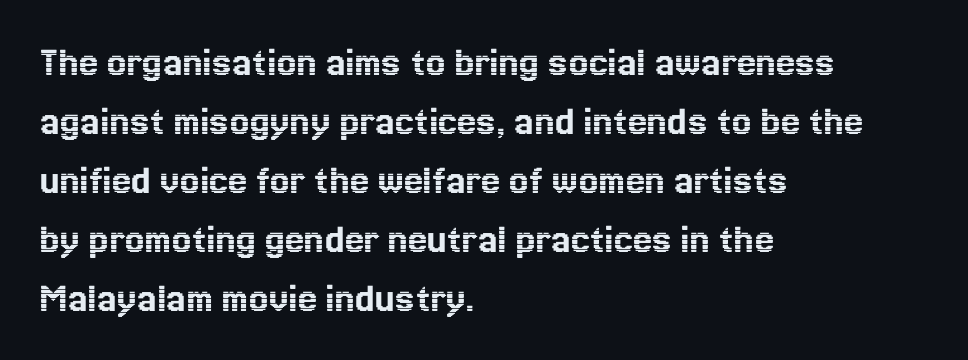
Unlike italic type, these characters show no tilt at all. Regular leading. These lines are rendered in a variable-pitch font. Default kerning and tracking; the words read as compact shapes.
